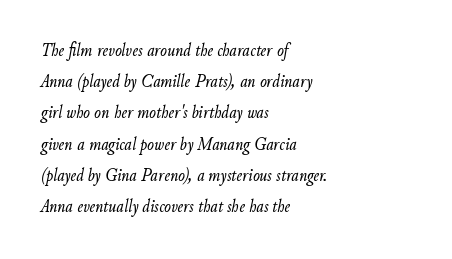
{"italic": "yes", "lean": "right", "slant_degrees": 9, "bold": "no", "underline": "no", "align": "left", "line_spacing": "normal", "line_spacing_ratio": 1.56, "letter_spacing": "normal", "letter_spacing_em": 0.0, "glyph_px": 20}
